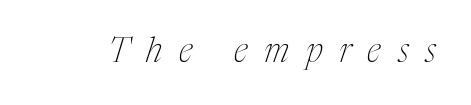
Unmarked baselines from the first word to the last. This is serif lettering, the kind often seen in printed books. Spacing verdict: proportional, widths tailored to each character. Looking at the ascenders, they clearly lean. The tracking reads as deliberately expanded to a designer's eye.
